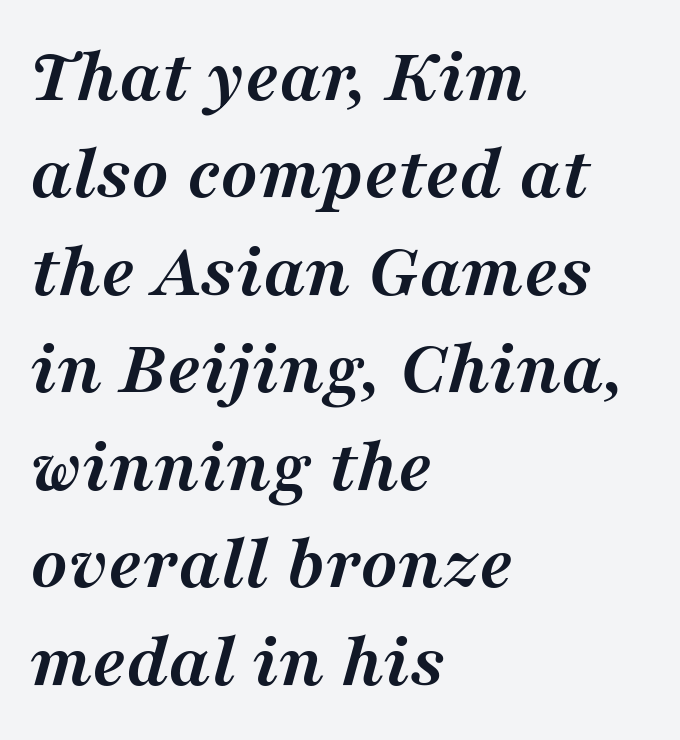
{"serif": "yes", "italic": "yes", "lean": "right", "slant_degrees": 16, "bold": "yes", "weight": "semibold", "width": "normal", "stroke_contrast": "medium", "x_height": "medium", "monospaced": "no", "underline": "no", "align": "left", "line_spacing": "normal", "line_spacing_ratio": 1.25, "letter_spacing": "normal", "letter_spacing_em": 0.0, "glyph_px": 78}
